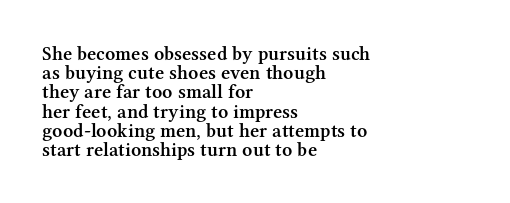
Q: Is the text bold? A: Semi-bold.
Q: Is the text italic (slanted)? A: No, it is upright.
Q: Is the text underlined? A: No.
Q: How is the paragraph aligned? A: Left-aligned.
Q: Is the spacing between letters normal or unusually wide? A: Normal.
Q: Is the spacing between lines tight, normal or loose? A: Tight.
